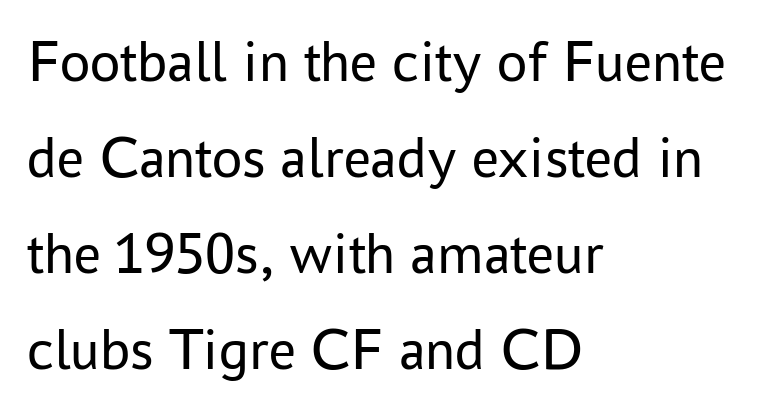
The image shows 60 px regular-weight sans-serif type, upright; set left-aligned, normal line spacing (1.6x), normal letter spacing, not underlined; low stroke contrast and a medium x-height.
